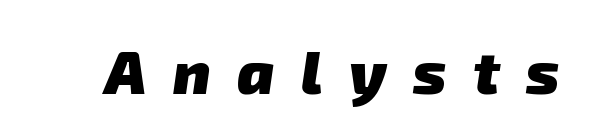
Q: Is the text bold? A: Yes.
Q: Is the typeface a serif or a sans-serif typeface? A: Sans-serif.
Q: Is the text underlined? A: No.
Q: Is the spacing between letters normal or unusually wide? A: Unusually wide.
Q: Width (condensed, normal, or wide)? A: Normal.
Q: Stroke contrast? A: Low.
Q: x-height? A: Medium.
Q: Monospaced? A: No.
